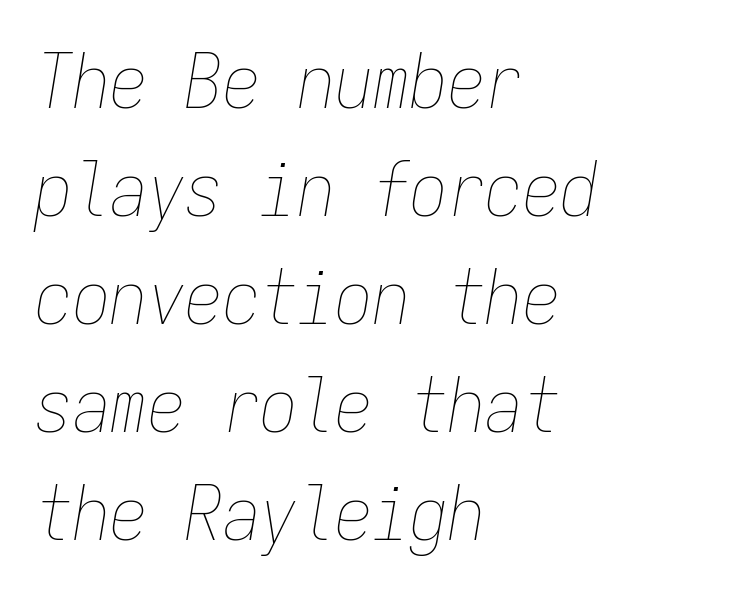
If you measured baseline to baseline, you'd find a middling distance. Weight: in the light-to-regular range. The rendering keeps characters at their native spacing. A classic flush-left, rag-right setting is used for this passage. Unmarked baselines from the first word to the last.
